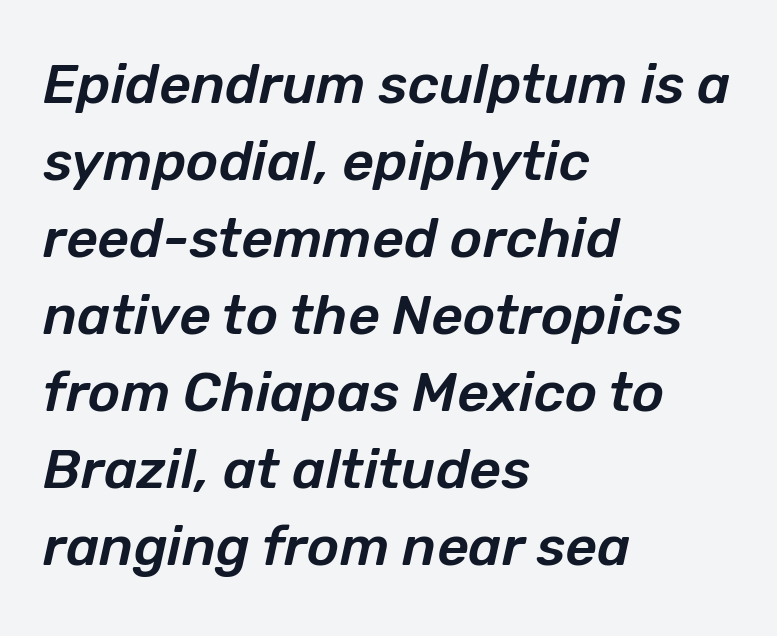
Q: Is the text italic (slanted)? A: Yes, it leans right by about 12 degrees.
Q: Is the text underlined? A: No.
Q: How is the paragraph aligned? A: Left-aligned.
Q: Is the spacing between letters normal or unusually wide? A: Normal.
Q: Is the spacing between lines tight, normal or loose? A: Normal.
Q: Width (condensed, normal, or wide)? A: Normal.
Q: Stroke contrast? A: Low.
Q: x-height? A: Medium.
Q: Monospaced? A: No.
